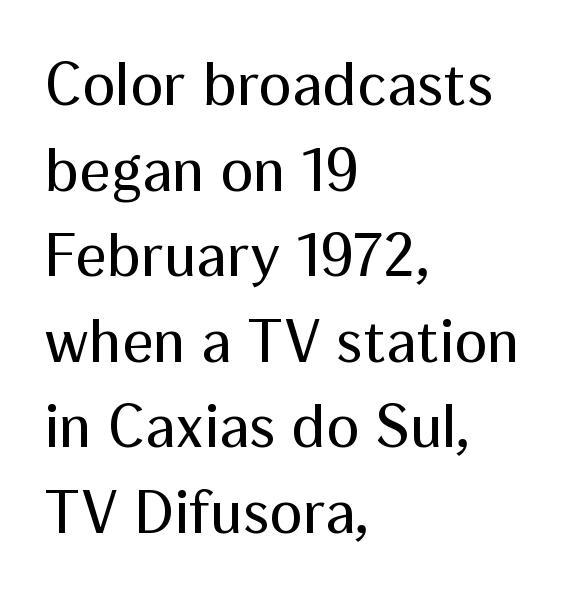
The image shows 62 px regular-weight sans-serif type, upright; set left-aligned, normal line spacing (1.38x), normal letter spacing, not underlined; medium stroke contrast and a medium x-height.
